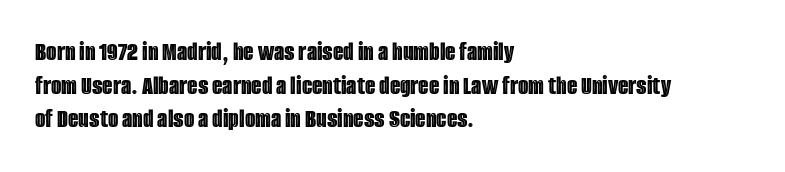
{"italic": "no", "underline": "no", "align": "left", "line_spacing": "normal", "line_spacing_ratio": 1.25, "letter_spacing": "normal", "letter_spacing_em": 0.0, "glyph_px": 27}
